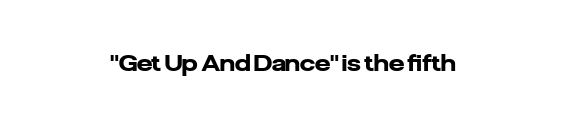
Q: Is the text bold? A: Yes.
Q: Is the text italic (slanted)? A: No, it is upright.
Q: Is the text underlined? A: No.
Q: How is the paragraph aligned? A: Centered.
Q: Is the spacing between letters normal or unusually wide? A: Normal.
